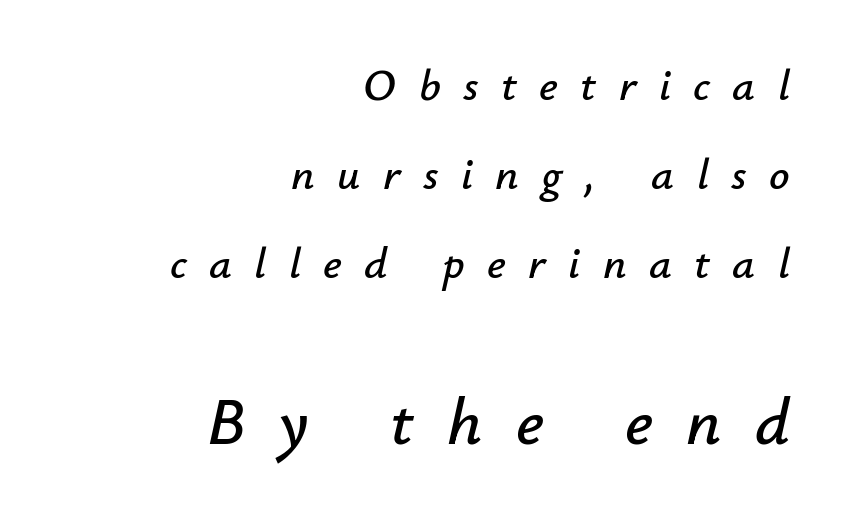
Proportional: the letters do not fall into vertical columns. The paragraph has a hard right edge and a soft left edge. Nobody drew a line under any word here. Rendered with sloped, italic letterforms. The face used here is rendered with a markedly widened letterfit.
